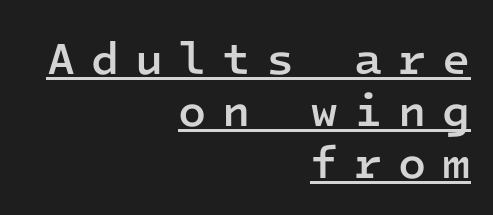
{"serif": "no", "italic": "no", "bold": "semi", "weight": "semibold", "width": "normal", "stroke_contrast": "low", "x_height": "medium", "monospaced": "yes", "underline": "yes", "align": "right", "line_spacing": "tight", "line_spacing_ratio": 1.13, "letter_spacing": "wide", "letter_spacing_em": 0.34, "glyph_px": 46}
